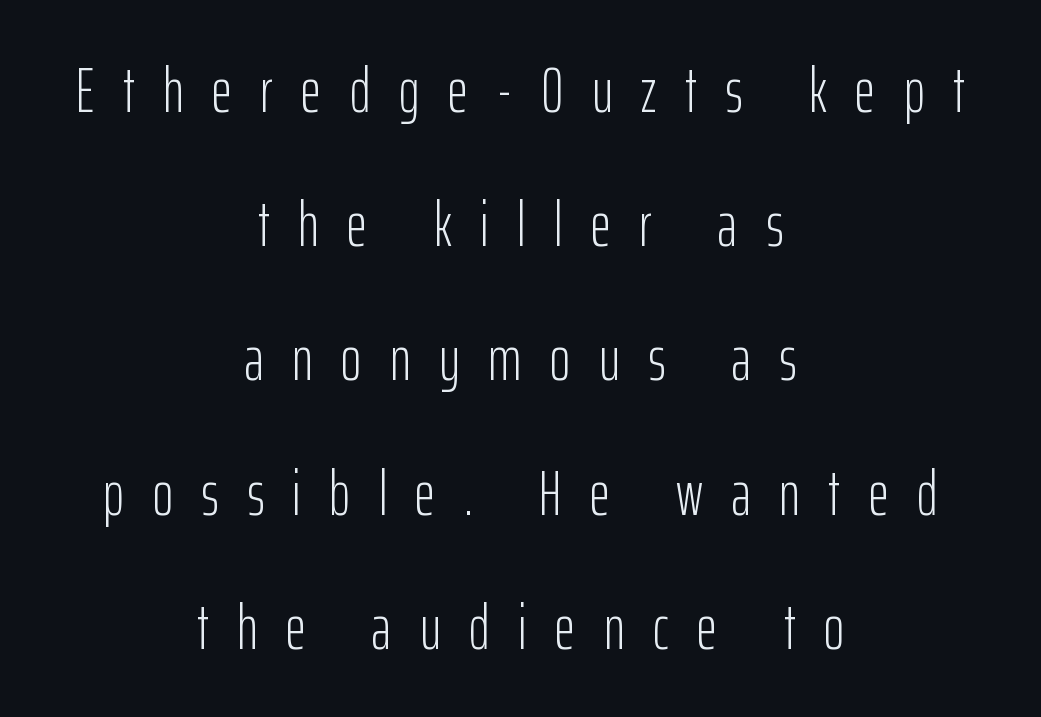
Quick note: underline off. Check where the strokes stop: nothing finishes them off — pure sans. This sample has the flowing, uneven cadence of proportional lettering. Stroke mass is kept to a normal reading level or below. The letterforms stand isolated, each surrounded by extra space.
